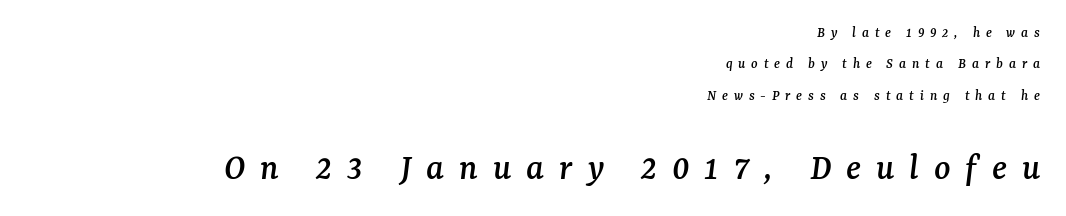
{"serif": "yes", "italic": "yes", "lean": "right", "slant_degrees": 7, "width": "normal", "stroke_contrast": "medium", "x_height": "medium", "monospaced": "no", "underline": "no", "align": "right", "line_spacing": "loose", "line_spacing_ratio": 2.1, "letter_spacing": "wide", "letter_spacing_em": 0.39, "larger_block": "second", "size_ratio": 2.53, "glyph_px": 38}
